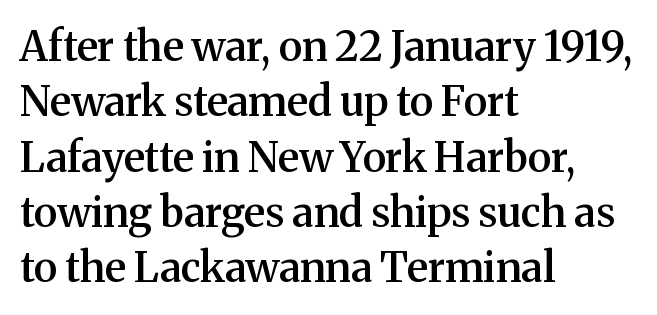
The image shows 41 px semibold serif type, upright; set left-aligned, normal line spacing (1.35x), normal letter spacing, not underlined; medium stroke contrast and a medium x-height.
